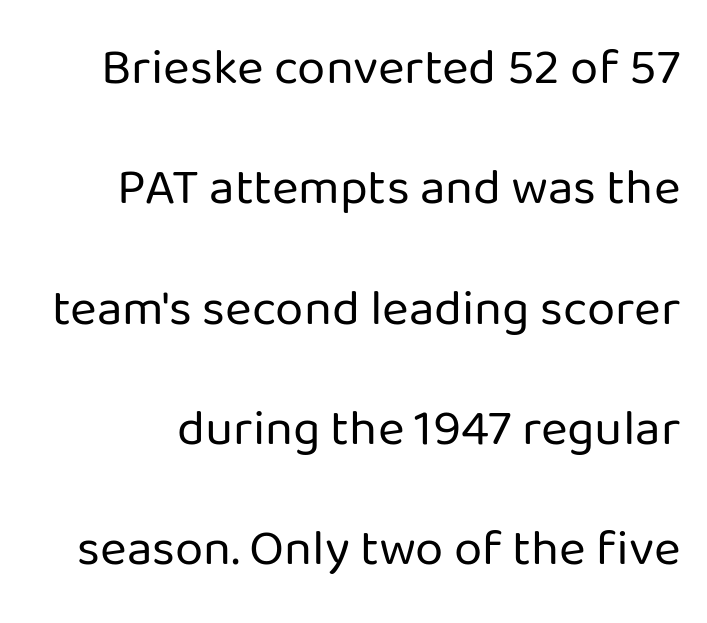
Q: Is the text bold? A: No.
Q: Is the text italic (slanted)? A: No, it is upright.
Q: Is the typeface a serif or a sans-serif typeface? A: Sans-serif.
Q: Is the text underlined? A: No.
Q: Is the spacing between letters normal or unusually wide? A: Normal.
Q: Is the spacing between lines tight, normal or loose? A: Loose.
Q: Width (condensed, normal, or wide)? A: Normal.
Q: Stroke contrast? A: Low.
Q: x-height? A: Medium.
Q: Monospaced? A: No.
